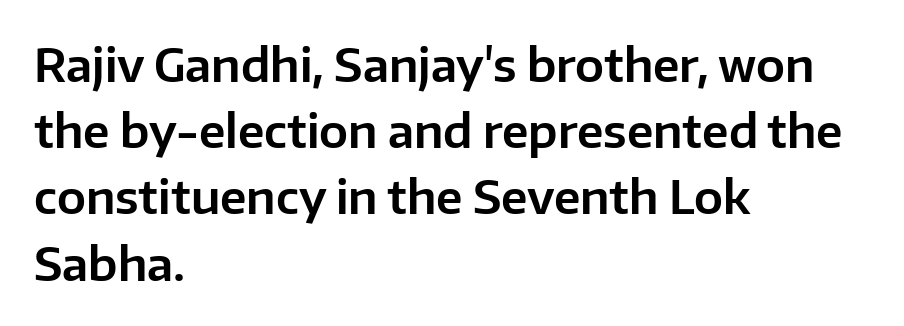
The image shows 46 px sans-serif type, upright; set left-aligned, normal line spacing (1.44x), normal letter spacing, not underlined; low stroke contrast and a medium x-height.
